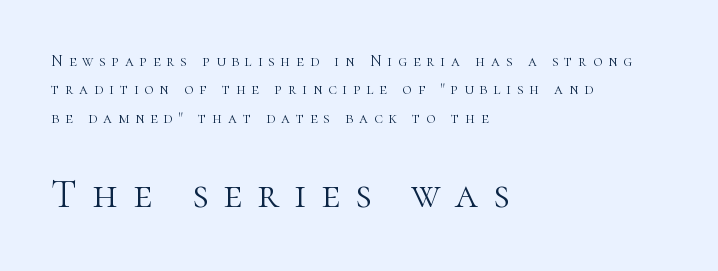
The letters are spread apart with noticeably loose tracking. The letters stand upright; this is a roman face. The more generous point size was reserved for the lower chunk. A bare baseline throughout the passage. Nothing heavy about these letters — not bold at all.
